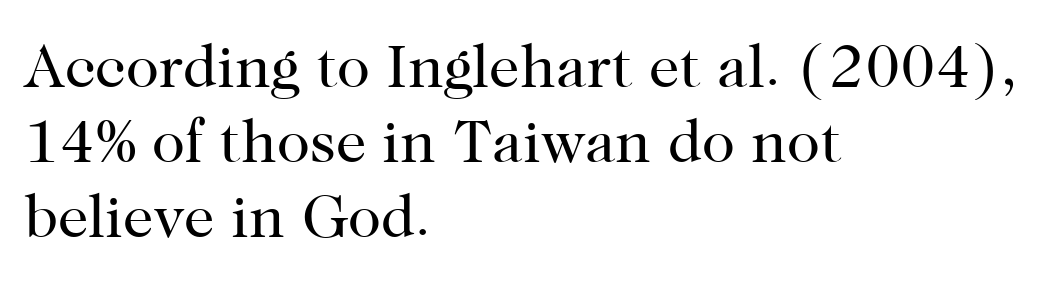
Is this a sans? No — the strokes have serifs. The passage shown is not underscored anywhere. Unbolded letterforms with no extra heft. Do the letters lean? They stand straight. Tracking here is standard; glyphs follow each other at the usual distance.
